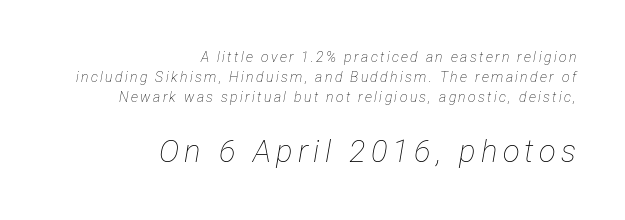
The image shows 31 px thin, condensed type, italic (leaning right); set right-aligned, normal line spacing (1.42x), not underlined; the second (bottom) block is 2.21x larger; low stroke contrast and a medium x-height.
